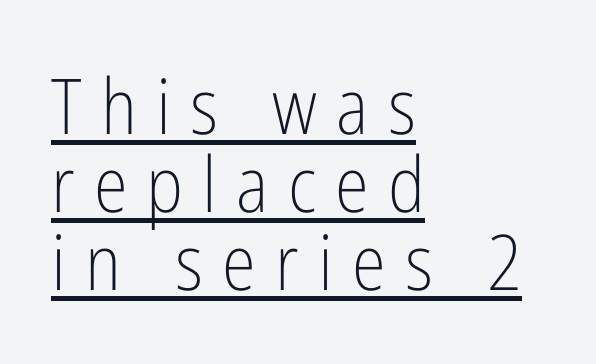
{"serif": "no", "italic": "no", "bold": "no", "weight": "light", "width": "condensed", "stroke_contrast": "low", "x_height": "medium", "monospaced": "no", "underline": "yes", "align": "left", "line_spacing": "tight", "line_spacing_ratio": 1.01, "letter_spacing": "wide", "letter_spacing_em": 0.25, "glyph_px": 77}
